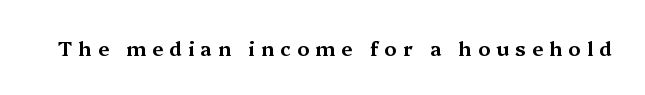
The passage shown is not underscored anywhere. The letters are spread apart with noticeably loose tracking. This sample uses an upright cut, with every glyph sitting square on the baseline.
